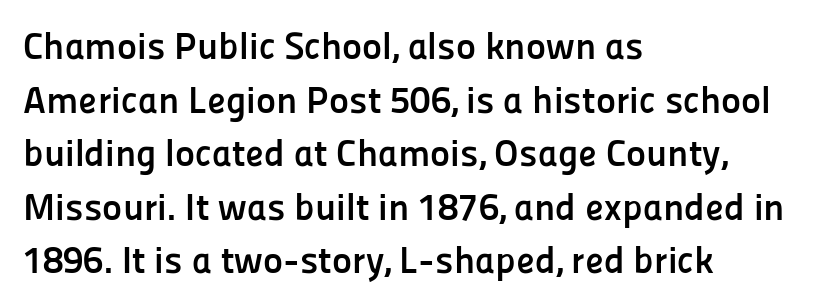
{"serif": "no", "italic": "no", "bold": "yes", "weight": "semibold", "width": "normal", "stroke_contrast": "low", "x_height": "medium", "monospaced": "no", "underline": "no", "align": "left", "line_spacing": "normal", "line_spacing_ratio": 1.41, "letter_spacing": "normal", "letter_spacing_em": 0.0, "glyph_px": 38}
